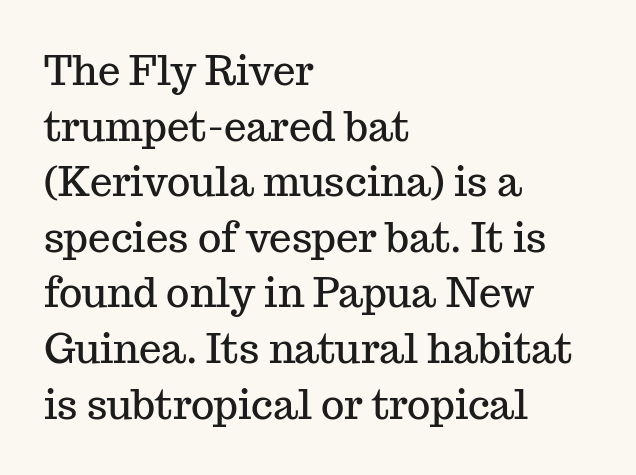
Honestly, there is no underline to notice here at all. Regarding leading, the lines here are spaced in the standard way. Is this a sans? No — the strokes have serifs. Layout note: lines flush left. Letter spacing: default.
